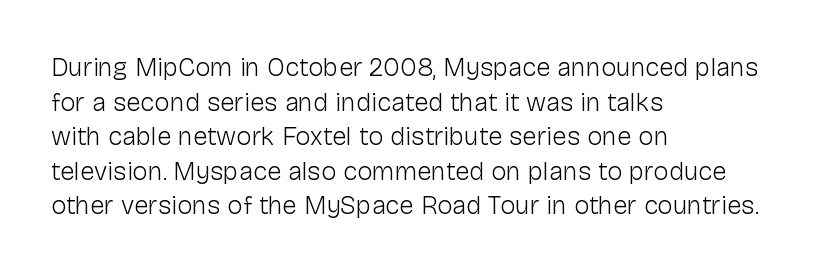
{"italic": "no", "bold": "no", "underline": "no", "align": "left", "line_spacing": "normal", "line_spacing_ratio": 1.33, "letter_spacing": "normal", "letter_spacing_em": 0.0, "glyph_px": 26}
